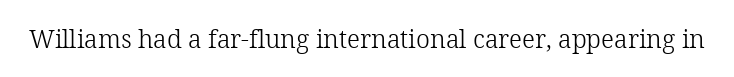
The rendering keeps characters at their native spacing. The font sits on the lighter half of the weight spectrum, regular included. Quick note: underline off. Is there any slant? The stems are plumb.
